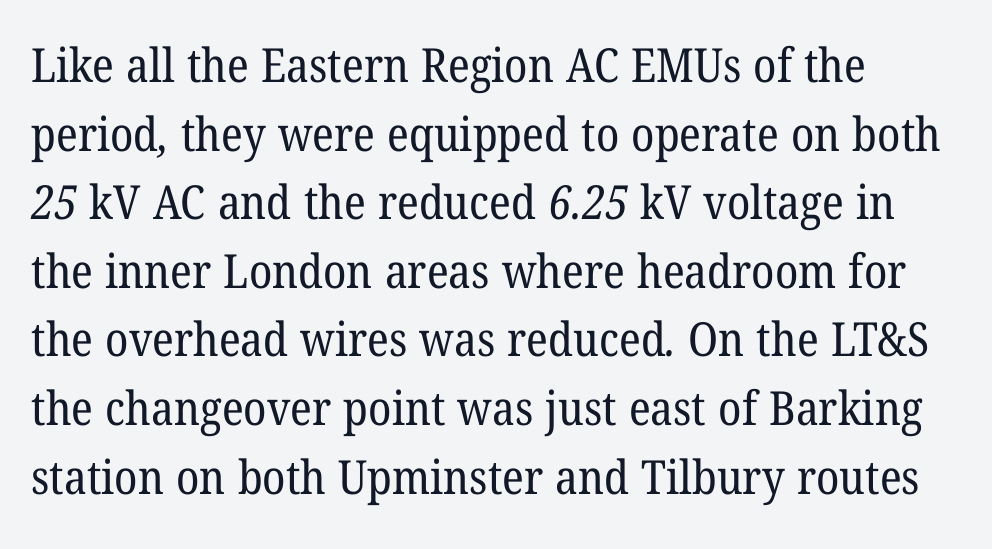
The strip under each line holds only bare page. This sample has the flowing, uneven cadence of proportional lettering. One-word summary of the alignment: left. Little horizontal feet cap the strokes, marking this as serif type. Stems and bowls with no extra thickness — not bold. How would I describe the line gaps? Plain and ordinary.
